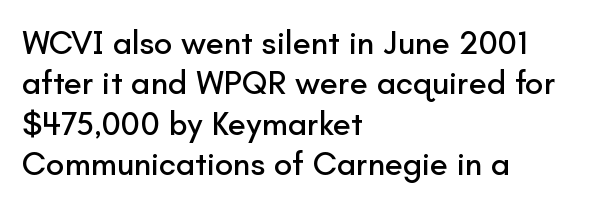
Look at the tracking — it's just the regular setting, nothing added. This rendering features lettering with no underline. The ragged edge is on the right, which tells us the setting is flush left. In terms of letterform style, serifs are entirely absent. Every stem runs plumb, perpendicular to the baseline. Each letter keeps its own natural width here, so spacing adapts to shape.
